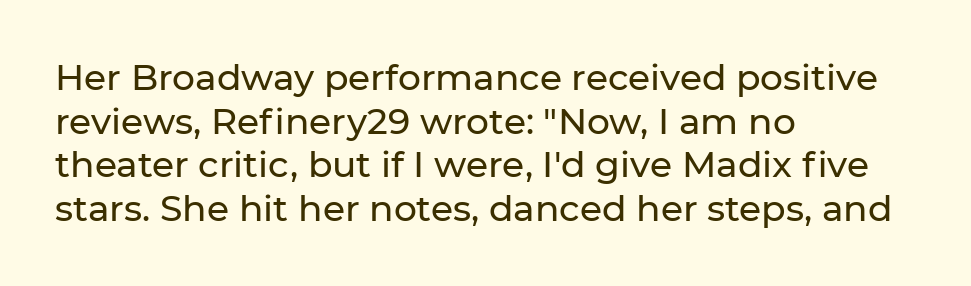
{"serif": "no", "italic": "no", "width": "normal", "stroke_contrast": "low", "x_height": "medium", "monospaced": "no", "underline": "no", "align": "left", "line_spacing_ratio": 1.21, "letter_spacing": "normal", "letter_spacing_em": 0.0, "glyph_px": 36}
